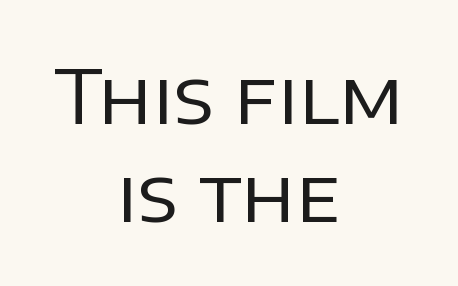
{"serif": "no", "italic": "no", "bold": "no", "weight": "regular", "width": "normal", "stroke_contrast": "low", "x_height": "large", "monospaced": "no", "underline": "no", "align": "center", "line_spacing": "normal", "line_spacing_ratio": 1.32, "letter_spacing": "normal", "letter_spacing_em": 0.0, "glyph_px": 74}
